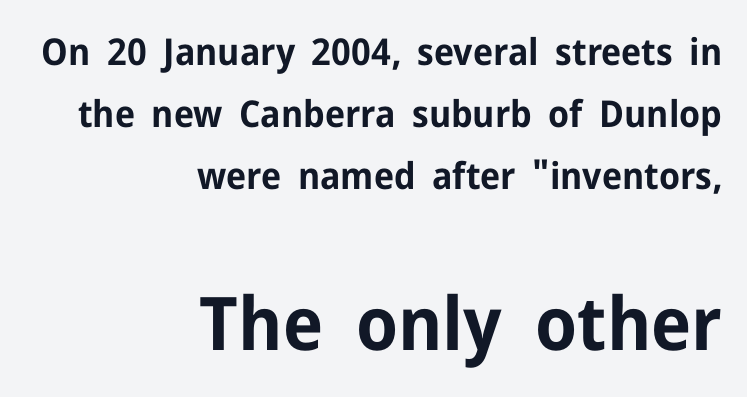
{"serif": "no", "italic": "no", "bold": "yes", "weight": "bold", "width": "normal", "stroke_contrast": "low", "x_height": "medium", "monospaced": "no", "underline": "no", "align": "right", "line_spacing": "normal", "line_spacing_ratio": 1.67, "letter_spacing": "normal", "letter_spacing_em": 0.0, "larger_block": "second", "size_ratio": 2.0, "glyph_px": 74}
